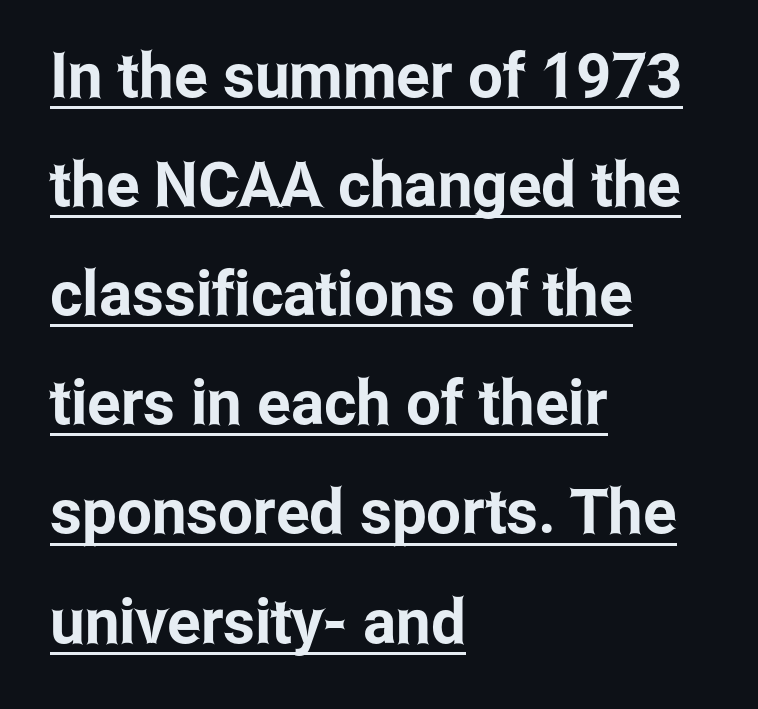
The image shows 62 px condensed sans-serif type, upright; set left-aligned, line spacing 1.76x, normal letter spacing, underlined; low stroke contrast and a medium x-height.
